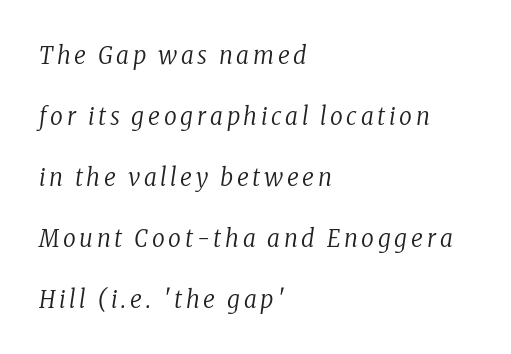
The baseline area is clear. Heft: none added — not bold. Summary of vertical rhythm: relaxed, with wide interline spacing. The passage shown leans; its letterforms are oblique.
